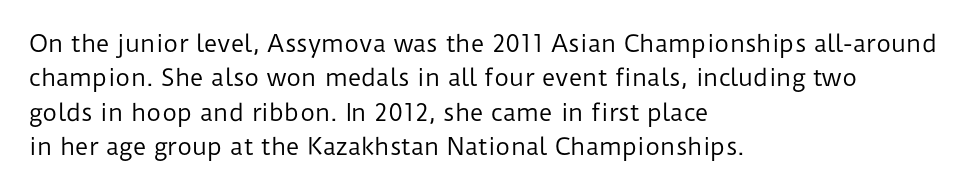
Observe the ordinary spacing: letters are neighbours, not strangers. Only glyphs here, with clear space below each row. Honestly, the row spacing looks completely unremarkable. No letter is thick-stroked: the sample isn't bold.
